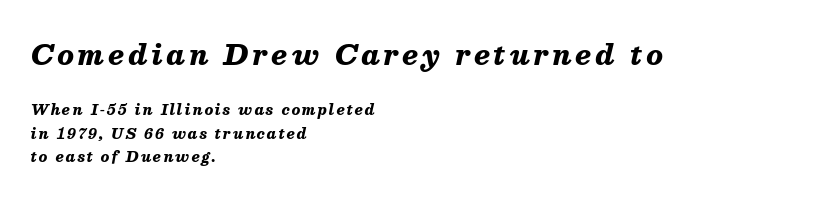
The image shows 27 px bold type, italic (leaning right); set left-aligned, normal line spacing (1.66x), not underlined; the first (top) block is 1.93x larger.
